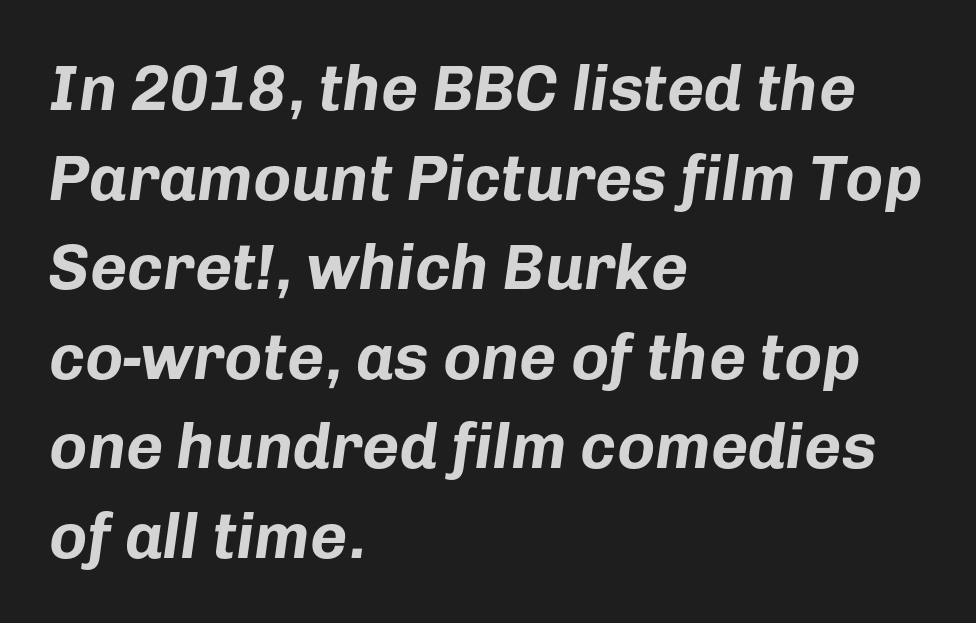
Q: Is the text bold? A: Yes.
Q: Is the text italic (slanted)? A: Yes, it leans right by about 8 degrees.
Q: Is the text underlined? A: No.
Q: How is the paragraph aligned? A: Left-aligned.
Q: Is the spacing between letters normal or unusually wide? A: Normal.
Q: Is the spacing between lines tight, normal or loose? A: Normal.
Q: Width (condensed, normal, or wide)? A: Normal.
Q: Stroke contrast? A: Low.
Q: x-height? A: Medium.
Q: Monospaced? A: No.
